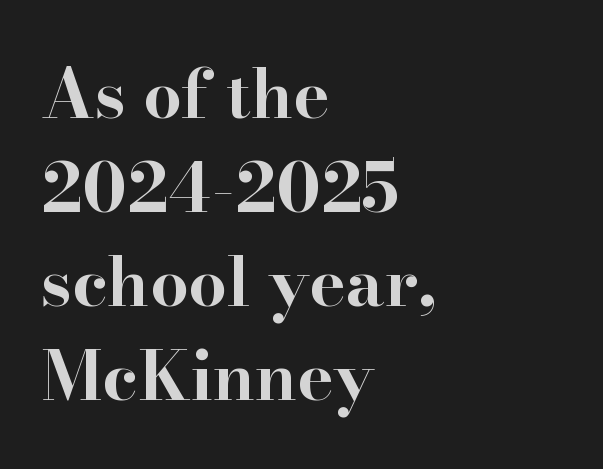
Every stem runs plumb, perpendicular to the baseline. Each letter keeps its own natural width here, so spacing adapts to shape. Observe the ordinary spacing: letters are neighbours, not strangers. This sample is left-justified, so line endings fall wherever the words run out.
